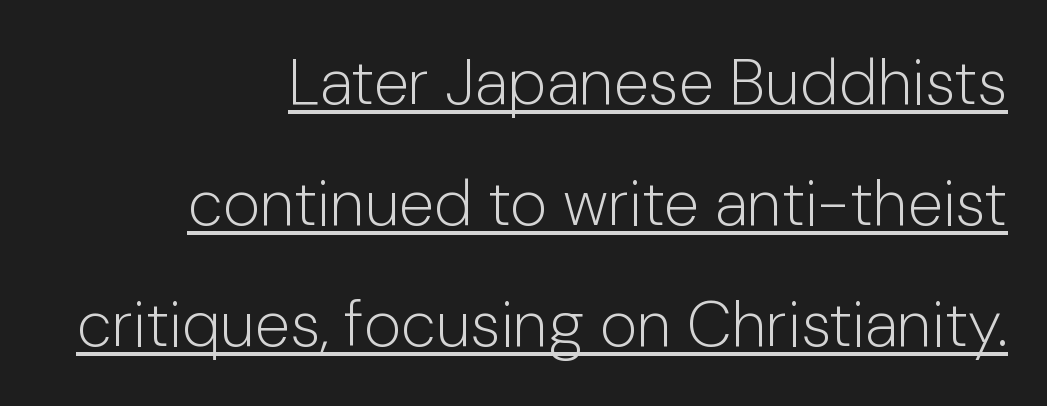
The image shows 64 px light sans-serif type, upright; set right-aligned, line spacing 1.89x, normal letter spacing, underlined; low stroke contrast and a medium x-height.
